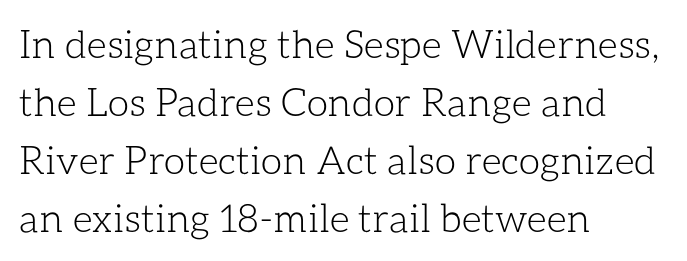
{"italic": "no", "bold": "no", "weight": "light", "width": "normal", "stroke_contrast": "low", "x_height": "medium", "monospaced": "no", "underline": "no", "align": "left", "line_spacing": "normal", "line_spacing_ratio": 1.49, "letter_spacing": "normal", "letter_spacing_em": 0.0, "glyph_px": 39}
